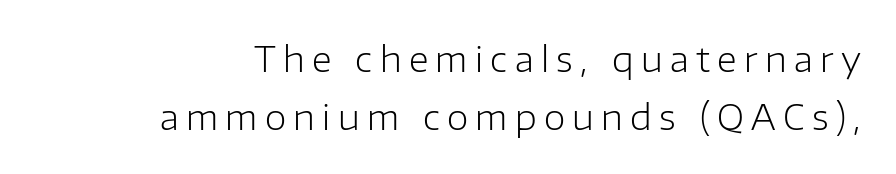
Do the letters lean? They stand straight. Weight: in the light-to-regular range. Check the space under the baseline: it is left empty. Typographically, this falls in the sans-serif category. Proportional: the letters do not fall into vertical columns. Spacing between characters has been opened up far beyond the box default.
